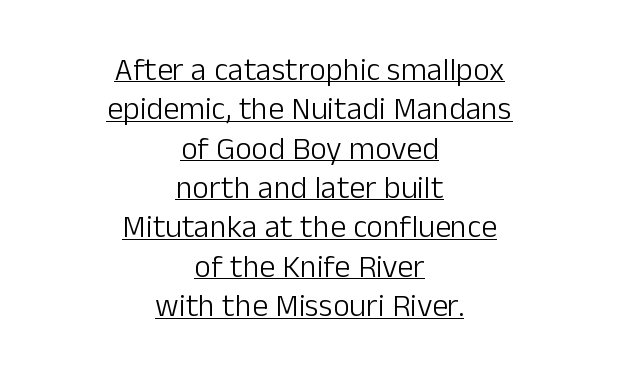
{"serif": "no", "italic": "no", "bold": "no", "weight": "light", "width": "normal", "stroke_contrast": "low", "x_height": "medium", "monospaced": "no", "underline": "yes", "align": "center", "line_spacing_ratio": 1.23, "letter_spacing": "normal", "letter_spacing_em": 0.0, "glyph_px": 32}
